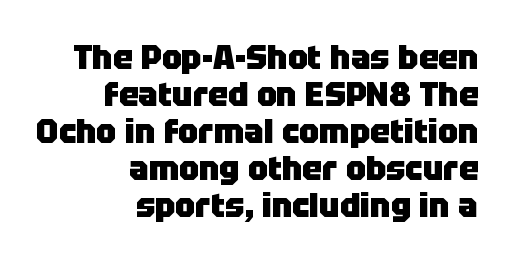
A typesetter would call this zero additional tracking. The paragraph shown leans on its right margin. This is roman type, the default non-slanted kind. The specimen omits any rule beneath the text block's lines.
